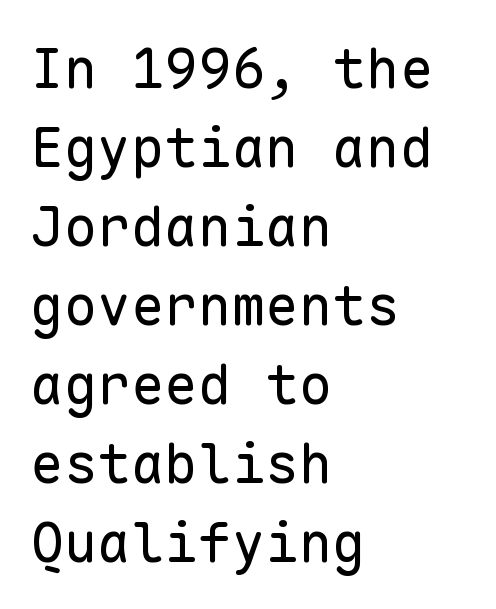
The image shows 56 px regular-weight sans-serif type, upright, monospaced; set left-aligned, normal line spacing (1.41x), normal letter spacing, not underlined; low stroke contrast and a medium x-height.
